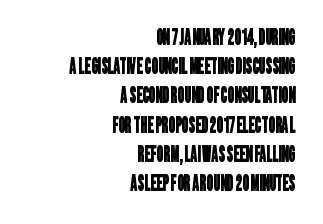
{"underline": "no", "align": "right", "line_spacing": "normal", "line_spacing_ratio": 1.39, "letter_spacing": "normal", "letter_spacing_em": 0.0, "glyph_px": 21}
